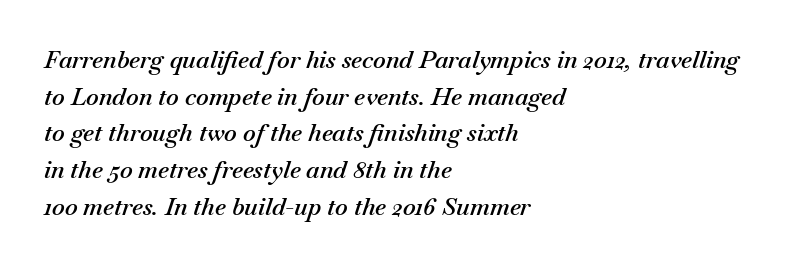
Is the type slanted? Yes — the strokes lean at a clear angle. Words float on clear page, feet unadorned. Short and long lines alike share a common starting point at left. Letter spacing: default. Interline gaps are of average width in this sample. These lines carry some extra weight — a demibold, not a full bold.
